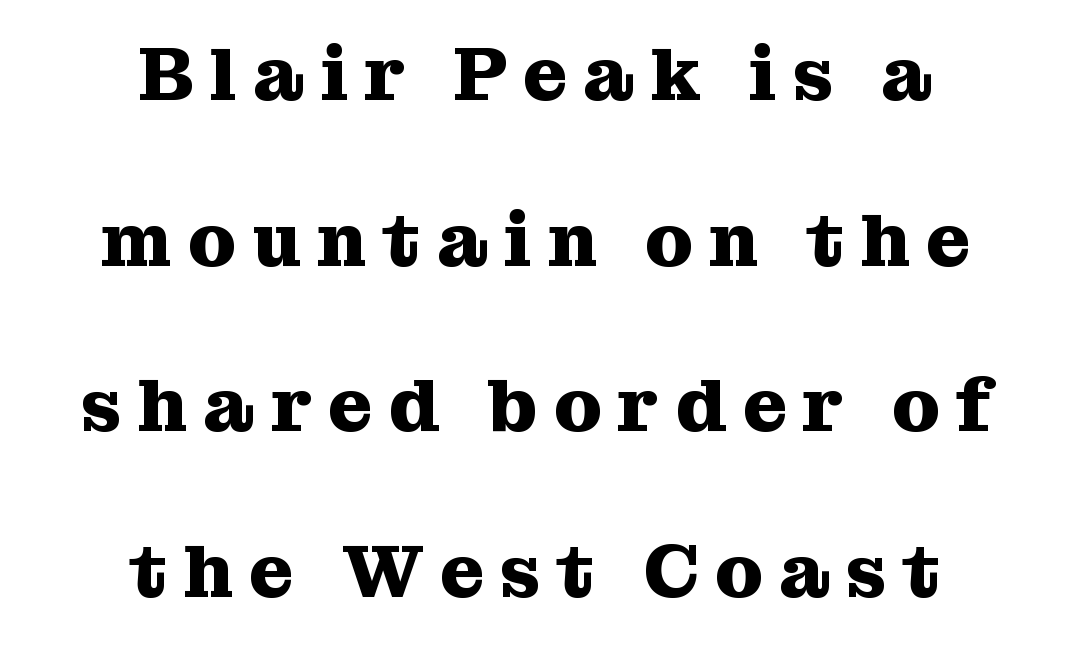
Does the type have serifs? Yes, each stem ends in a small foot. Is the block centered? Yes — each line is placed symmetrically about the middle. The baseline area is clear. Students, observe: this is what heavily led, spacious text looks like.
